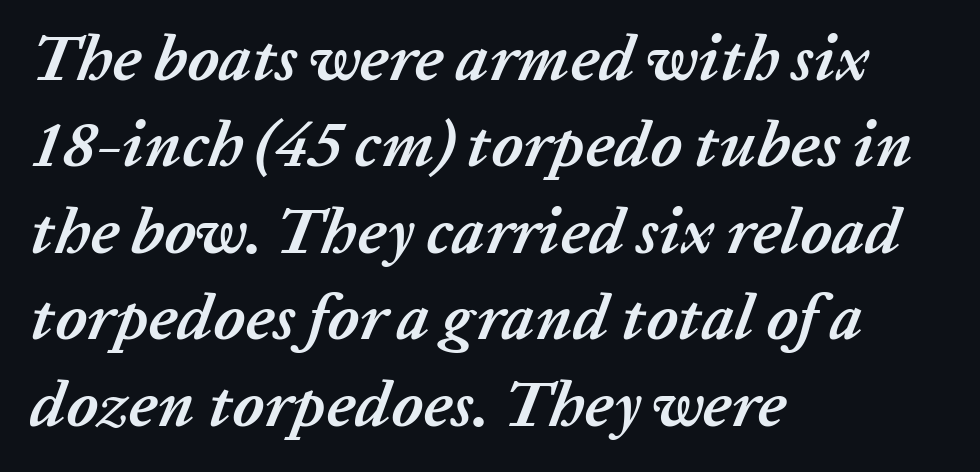
The image shows 65 px semibold type, italic (leaning right); set left-aligned, normal line spacing (1.33x), normal letter spacing, not underlined; low stroke contrast and a medium x-height.
